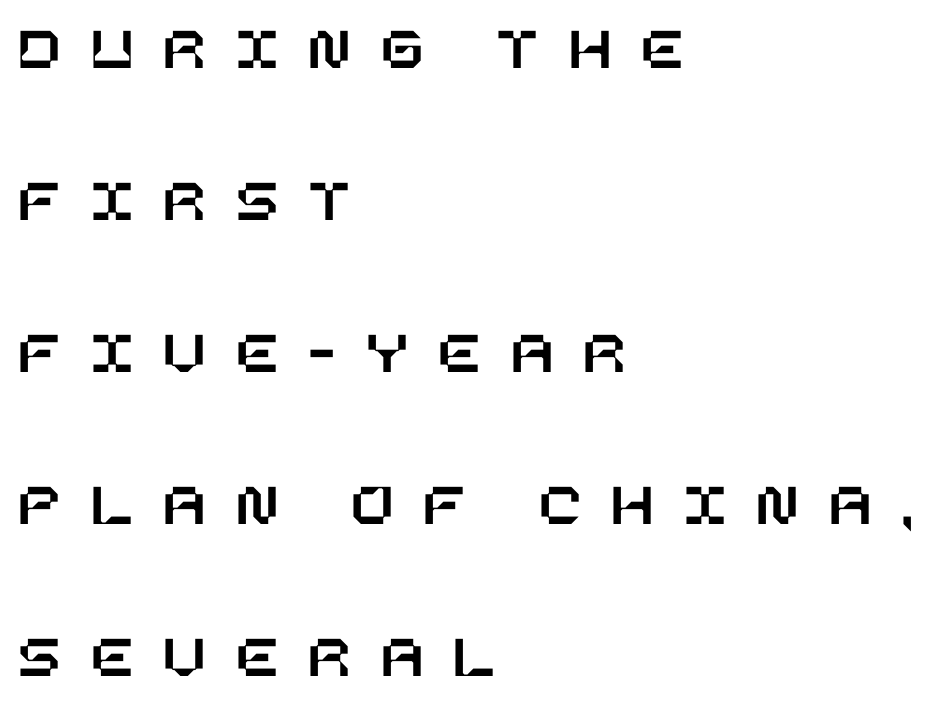
The image shows 62 px text type, upright; set left-aligned, loose line spacing (2.45x), unusually wide letter spacing (+0.49 em), not underlined; low stroke contrast and a large x-height.
